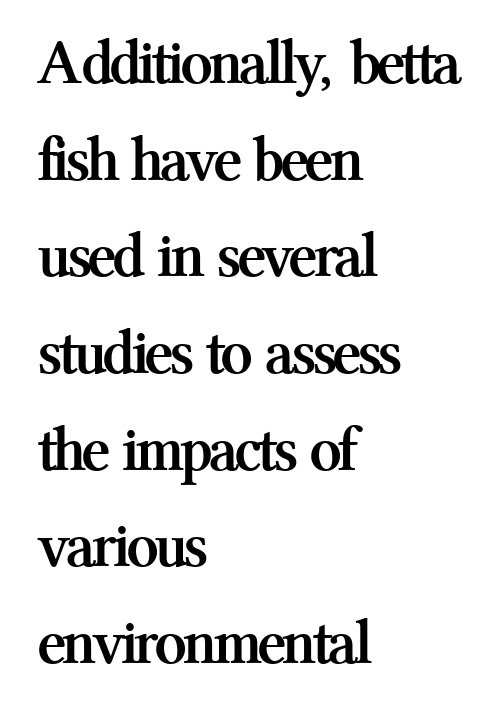
Heavy-handed strokes throughout: this text is bold. Italic? Not at all — the glyphs are vertical. The lines in this sample share a left origin and differ only in where they stop. Typographically, this falls in the serif category.
